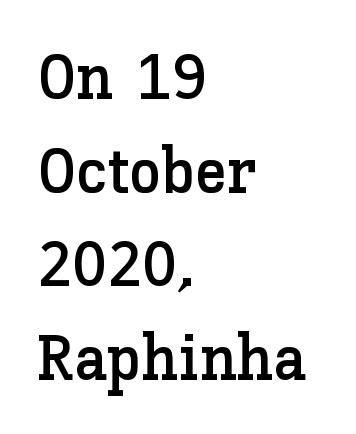
Q: Is the text italic (slanted)? A: No, it is upright.
Q: Is the text underlined? A: No.
Q: How is the paragraph aligned? A: Left-aligned.
Q: Is the spacing between letters normal or unusually wide? A: Normal.
Q: Is the spacing between lines tight, normal or loose? A: Normal.
Q: Width (condensed, normal, or wide)? A: Normal.
Q: Stroke contrast? A: Low.
Q: x-height? A: Medium.
Q: Monospaced? A: No.
